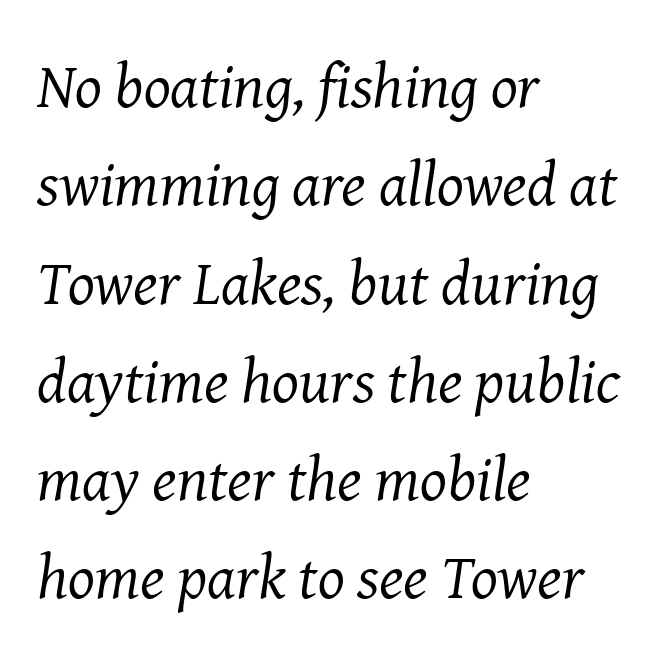
Q: Is the text bold? A: No.
Q: Is the text italic (slanted)? A: Yes, it leans right by about 8 degrees.
Q: Is the typeface a serif or a sans-serif typeface? A: Serif.
Q: Is the text underlined? A: No.
Q: How is the paragraph aligned? A: Left-aligned.
Q: Is the spacing between letters normal or unusually wide? A: Normal.
Q: Is the spacing between lines tight, normal or loose? A: Normal.
Q: Width (condensed, normal, or wide)? A: Normal.
Q: Stroke contrast? A: Medium.
Q: x-height? A: Medium.
Q: Monospaced? A: No.
